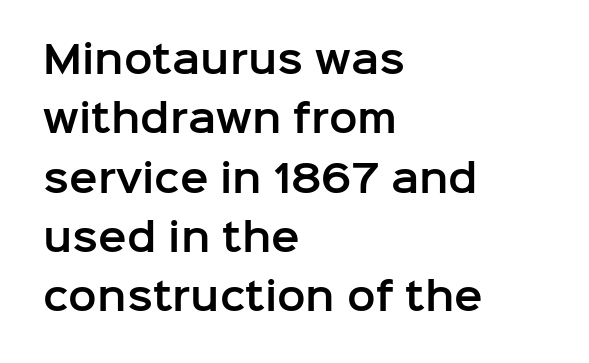
The image shows 38 px sans-serif type, upright; set left-aligned, normal line spacing (1.56x), normal letter spacing, not underlined; low stroke contrast and a medium x-height.
